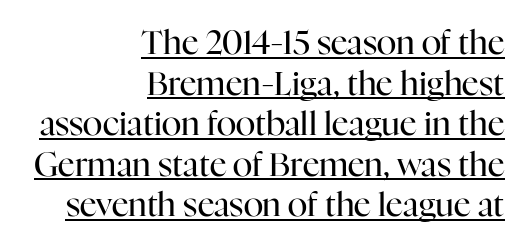
Italic: no, the glyphs are upright roman. A typographer would call this underscored text. I'd call this a serif setting — the letters wear small feet. A quiet, ordinary-to-light weight characterises the typeface.
